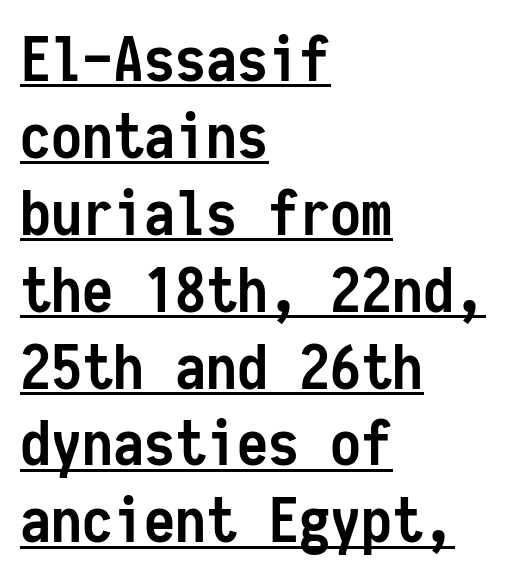
{"serif": "no", "italic": "no", "bold": "yes", "weight": "semibold", "width": "condensed", "stroke_contrast": "low", "x_height": "medium", "monospaced": "yes", "underline": "yes", "align": "left", "line_spacing_ratio": 1.24, "letter_spacing": "normal", "letter_spacing_em": 0.0, "glyph_px": 62}
